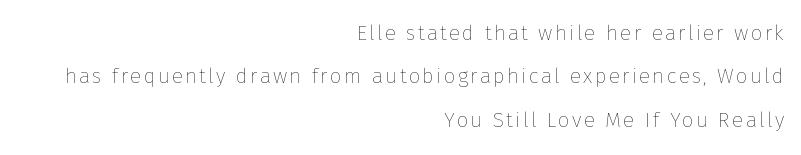
The image shows 21 px text type, upright; set right-aligned, loose line spacing (2.06x), not underlined.
